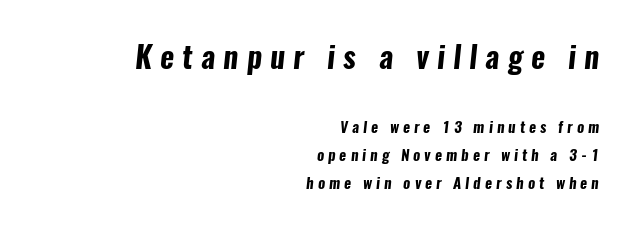
Block one is the big one; block two sits smaller underneath. There is plenty of visible air inserted between adjacent glyphs. A sans-serif font was chosen for this passage. Is this a fixed-width face? No — the glyphs have proportional, varying widths.
